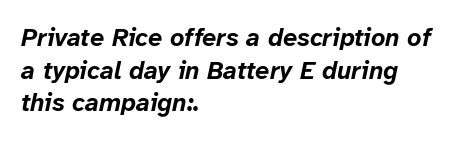
Q: Is the text bold? A: Yes.
Q: Is the text italic (slanted)? A: Yes, it leans right by about 12 degrees.
Q: Is the text underlined? A: No.
Q: How is the paragraph aligned? A: Left-aligned.
Q: Is the spacing between letters normal or unusually wide? A: Normal.
Q: Is the spacing between lines tight, normal or loose? A: Normal.
